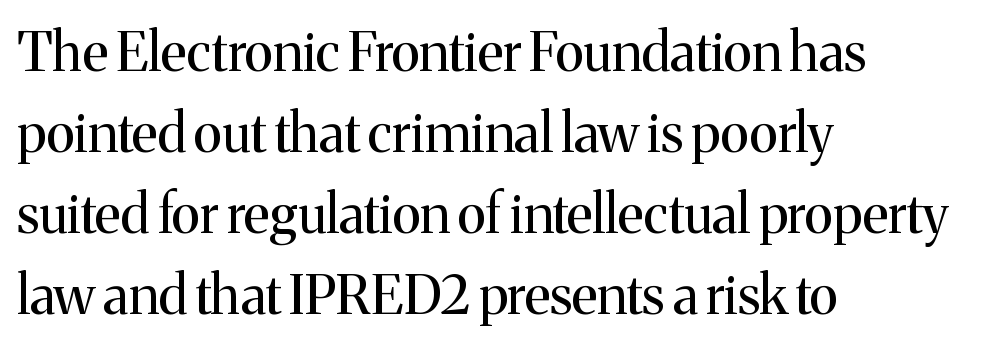
The passage is arranged the way most books set body copy — flush left. Every character sits straight up, as roman type does. The characters are drawn with everyday or finer stroke widths. A bare baseline throughout the passage. Interline gaps are of average width in this sample.
